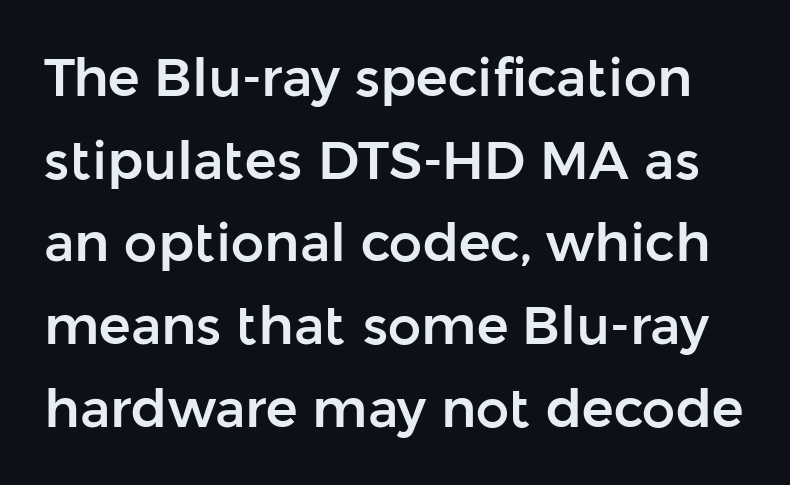
The rendering uses natural spacing where letterforms have individual widths. The gap between lines stays unmarked. Nope, not italic — everything's standing straight. The face used here is a sans, in the tradition of grotesques and geometrics.
